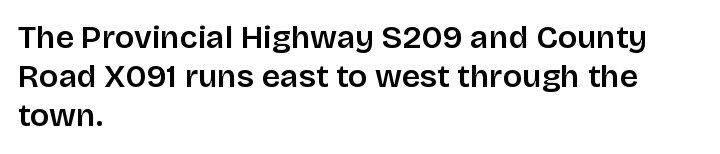
Q: Is the text italic (slanted)? A: No, it is upright.
Q: Is the typeface a serif or a sans-serif typeface? A: Sans-serif.
Q: Is the text underlined? A: No.
Q: How is the paragraph aligned? A: Left-aligned.
Q: Is the spacing between letters normal or unusually wide? A: Normal.
Q: Width (condensed, normal, or wide)? A: Normal.
Q: Stroke contrast? A: Low.
Q: x-height? A: Large.
Q: Monospaced? A: No.
